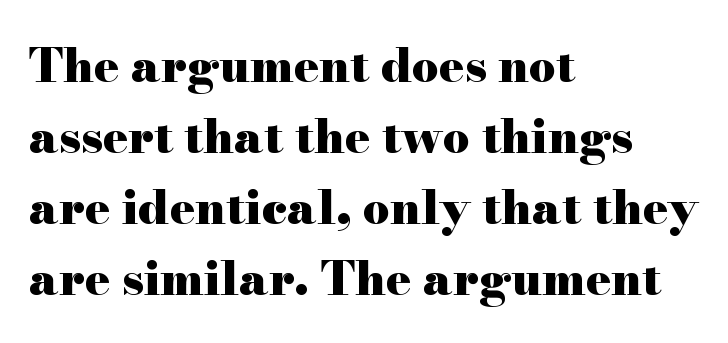
{"serif": "yes", "italic": "no", "bold": "yes", "weight": "heavy", "width": "wide", "stroke_contrast": "high", "x_height": "small", "monospaced": "no", "underline": "no", "align": "left", "line_spacing": "normal", "line_spacing_ratio": 1.51, "letter_spacing": "normal", "letter_spacing_em": 0.0, "glyph_px": 47}
